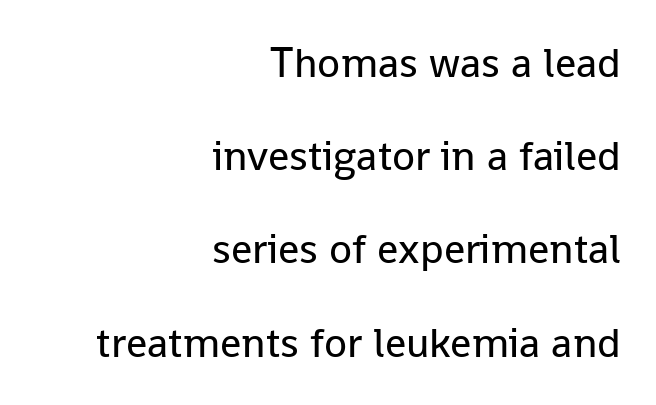
The letters carry no serifs — their stems end cleanly without finishing strokes. One-word summary of the alignment: right. Type without underlining. The strokes carry an ordinary text weight at most. Vertical strokes here are truly vertical. Here the designer chose a conventional face with non-uniform glyph widths.
